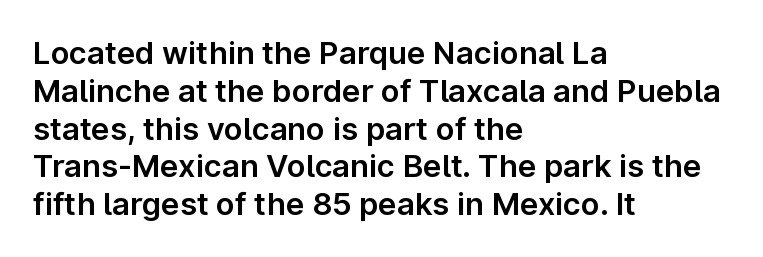
The image shows 31 px sans-serif type, upright; set left-aligned, line spacing 1.22x, normal letter spacing, not underlined; low stroke contrast and a medium x-height.
